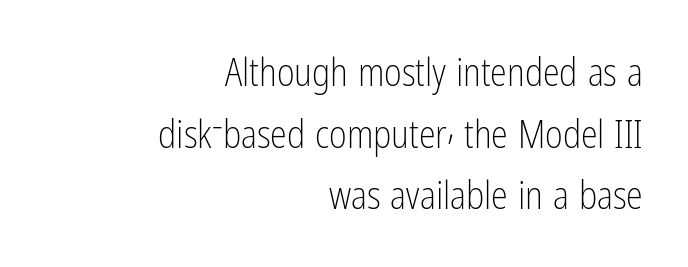
Has an underline been added? It has not. Vertical spacing — default. Letter spacing: default. Visually the block forms a straight wall on the right and a jagged coastline on the left.
